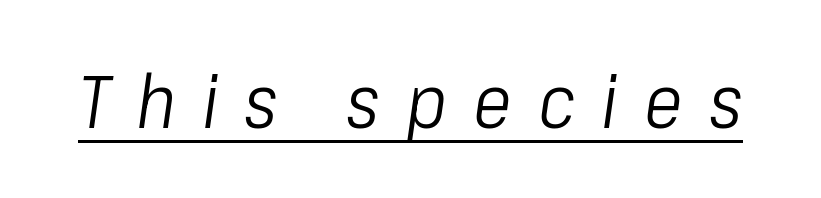
The image shows 74 px light, condensed type, italic (leaning right); set unusually wide letter spacing (+0.35 em), underlined; low stroke contrast and a medium x-height.
